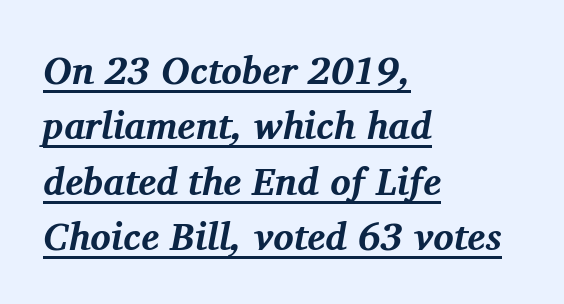
{"serif": "yes", "italic": "yes", "lean": "right", "slant_degrees": 11, "bold": "yes", "weight": "bold", "width": "normal", "stroke_contrast": "medium", "x_height": "medium", "monospaced": "no", "underline": "yes", "align": "left", "line_spacing": "normal", "line_spacing_ratio": 1.46, "letter_spacing": "normal", "letter_spacing_em": 0.0, "glyph_px": 38}
